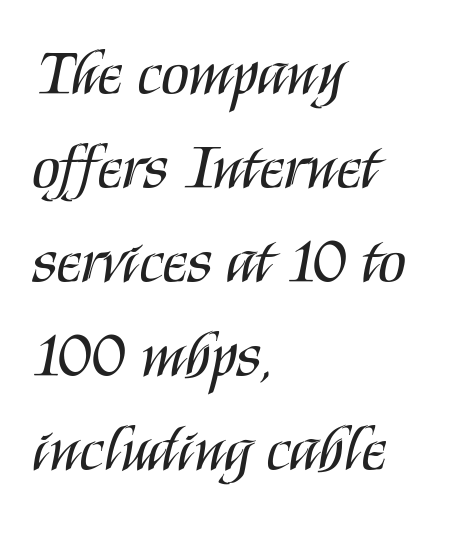
The image shows 64 px regular-weight, condensed sans-serif type; set left-aligned, normal line spacing (1.47x), normal letter spacing, not underlined; medium stroke contrast and a large x-height.
